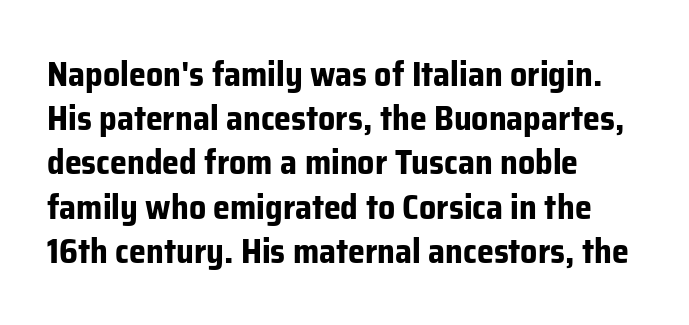
Q: Is the text bold? A: Yes.
Q: Is the text italic (slanted)? A: No, it is upright.
Q: Is the typeface a serif or a sans-serif typeface? A: Sans-serif.
Q: Is the text underlined? A: No.
Q: How is the paragraph aligned? A: Left-aligned.
Q: Is the spacing between letters normal or unusually wide? A: Normal.
Q: Is the spacing between lines tight, normal or loose? A: Normal.
Q: Width (condensed, normal, or wide)? A: Normal.
Q: Stroke contrast? A: Low.
Q: x-height? A: Medium.
Q: Monospaced? A: No.
